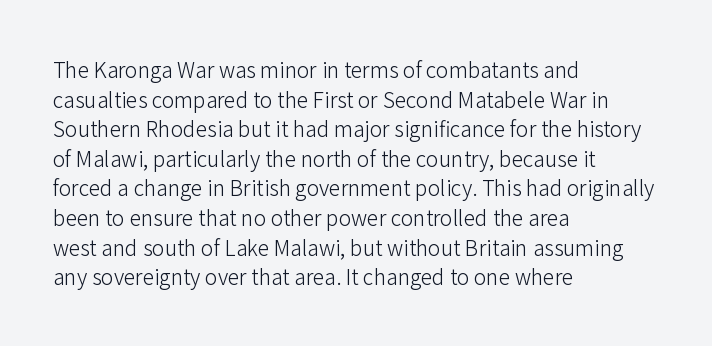
{"italic": "no", "bold": "no", "underline": "no", "align": "left", "line_spacing": "normal", "line_spacing_ratio": 1.41, "letter_spacing": "normal", "letter_spacing_em": 0.0, "glyph_px": 21}
